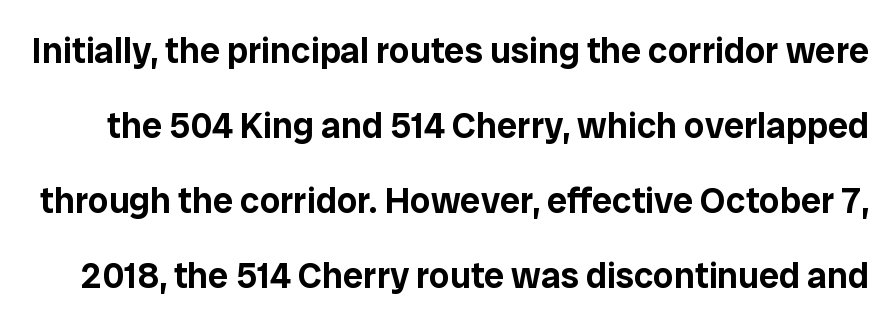
{"serif": "no", "italic": "no", "width": "normal", "stroke_contrast": "low", "x_height": "medium", "monospaced": "no", "underline": "no", "line_spacing": "loose", "line_spacing_ratio": 2.08, "letter_spacing": "normal", "letter_spacing_em": 0.0, "glyph_px": 36}
